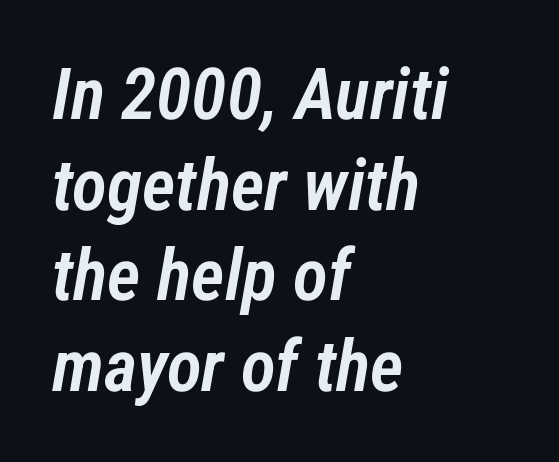
Q: Is the text bold? A: Semi-bold.
Q: Is the text italic (slanted)? A: Yes, it leans right by about 12 degrees.
Q: Is the text underlined? A: No.
Q: How is the paragraph aligned? A: Left-aligned.
Q: Is the spacing between letters normal or unusually wide? A: Normal.
Q: Is the spacing between lines tight, normal or loose? A: Normal.
Q: Width (condensed, normal, or wide)? A: Condensed.
Q: Stroke contrast? A: Low.
Q: x-height? A: Medium.
Q: Monospaced? A: No.
